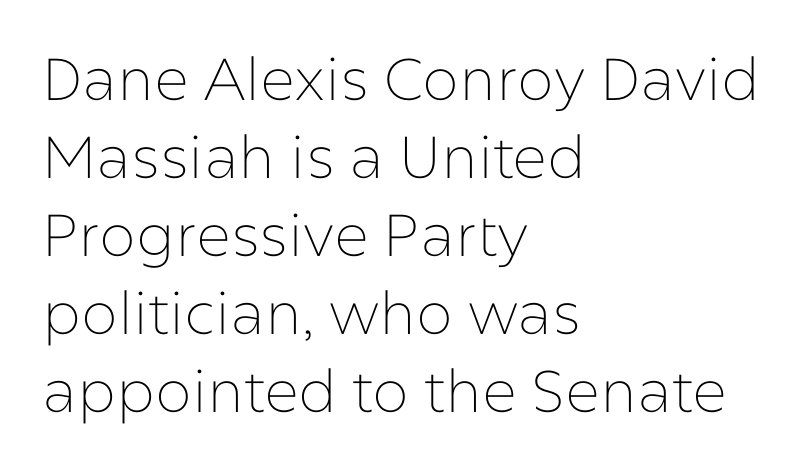
The gaps between neighbouring characters are ordinary and unremarkable. Varying glyph widths throughout — classic text-font behaviour. The paragraph has a hard left edge and a soft right edge. The lettering holds an erect, upright posture throughout. The glyphs in this specimen are sans serif.
